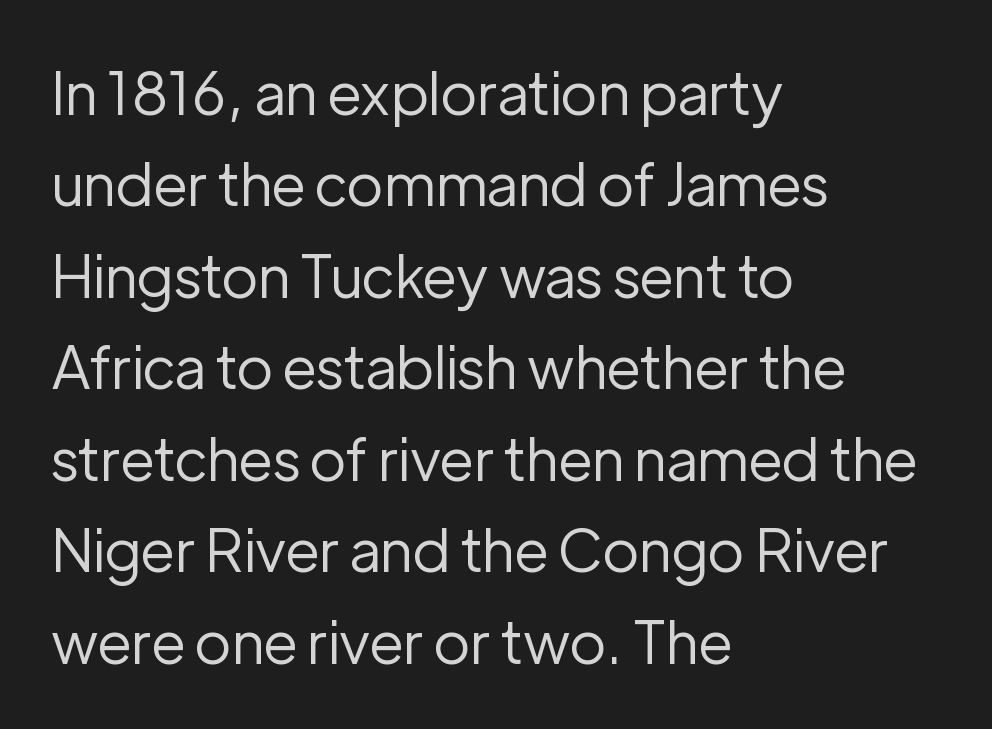
Q: Is the text bold? A: No.
Q: Is the text italic (slanted)? A: No, it is upright.
Q: Is the typeface a serif or a sans-serif typeface? A: Sans-serif.
Q: Is the text underlined? A: No.
Q: How is the paragraph aligned? A: Left-aligned.
Q: Is the spacing between letters normal or unusually wide? A: Normal.
Q: Is the spacing between lines tight, normal or loose? A: Normal.
Q: Width (condensed, normal, or wide)? A: Normal.
Q: Stroke contrast? A: Low.
Q: x-height? A: Medium.
Q: Monospaced? A: No.
